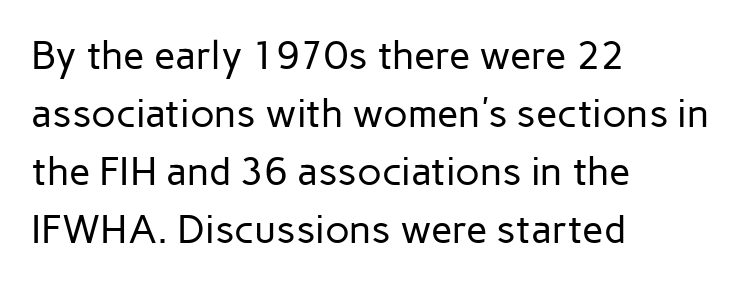
The image shows 39 px regular-weight sans-serif type, upright; set left-aligned, normal line spacing (1.49x), normal letter spacing, not underlined; low stroke contrast and a medium x-height.
